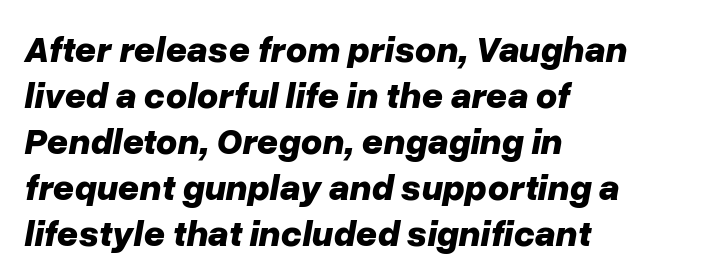
{"italic": "yes", "lean": "right", "slant_degrees": 10, "bold": "yes", "weight": "bold", "width": "normal", "stroke_contrast": "low", "x_height": "medium", "monospaced": "no", "underline": "no", "align": "left", "line_spacing_ratio": 1.24, "letter_spacing": "normal", "letter_spacing_em": 0.0, "glyph_px": 37}
